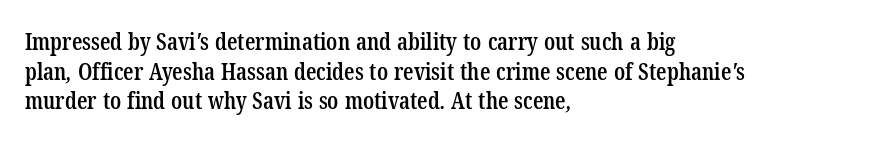
Q: Is the text bold? A: Semi-bold.
Q: Is the text underlined? A: No.
Q: How is the paragraph aligned? A: Left-aligned.
Q: Is the spacing between letters normal or unusually wide? A: Normal.
Q: Is the spacing between lines tight, normal or loose? A: Normal.
